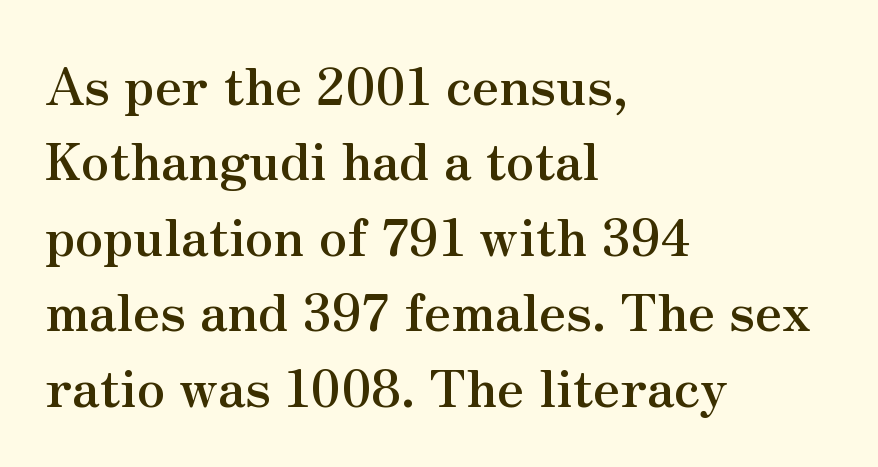
Q: Is the text bold? A: Yes.
Q: Is the text italic (slanted)? A: No, it is upright.
Q: Is the typeface a serif or a sans-serif typeface? A: Serif.
Q: Is the text underlined? A: No.
Q: How is the paragraph aligned? A: Left-aligned.
Q: Is the spacing between letters normal or unusually wide? A: Normal.
Q: Is the spacing between lines tight, normal or loose? A: Normal.
Q: Width (condensed, normal, or wide)? A: Normal.
Q: Stroke contrast? A: Medium.
Q: x-height? A: Small.
Q: Monospaced? A: No.
